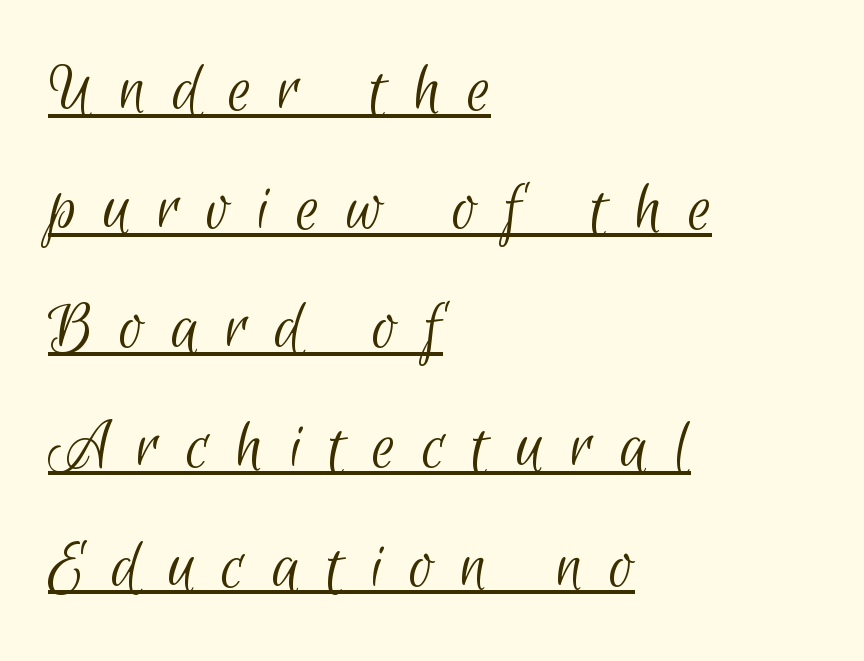
{"serif": "no", "bold": "no", "weight": "light", "width": "condensed", "stroke_contrast": "low", "x_height": "small", "monospaced": "no", "underline": "yes", "align": "left", "line_spacing": "normal", "line_spacing_ratio": 1.61, "letter_spacing": "wide", "letter_spacing_em": 0.36, "glyph_px": 74}
